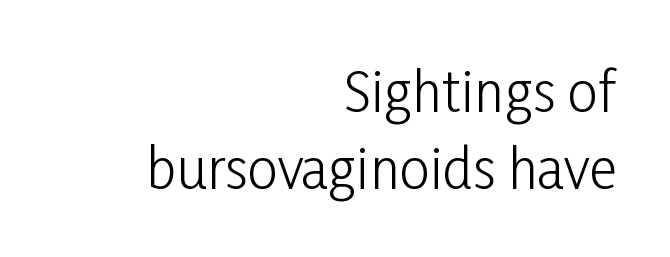
Q: Is the text bold? A: No.
Q: Is the text italic (slanted)? A: No, it is upright.
Q: Is the typeface a serif or a sans-serif typeface? A: Sans-serif.
Q: Is the text underlined? A: No.
Q: How is the paragraph aligned? A: Right-aligned.
Q: Is the spacing between letters normal or unusually wide? A: Normal.
Q: Is the spacing between lines tight, normal or loose? A: Normal.
Q: Width (condensed, normal, or wide)? A: Condensed.
Q: Stroke contrast? A: Low.
Q: x-height? A: Medium.
Q: Monospaced? A: No.
